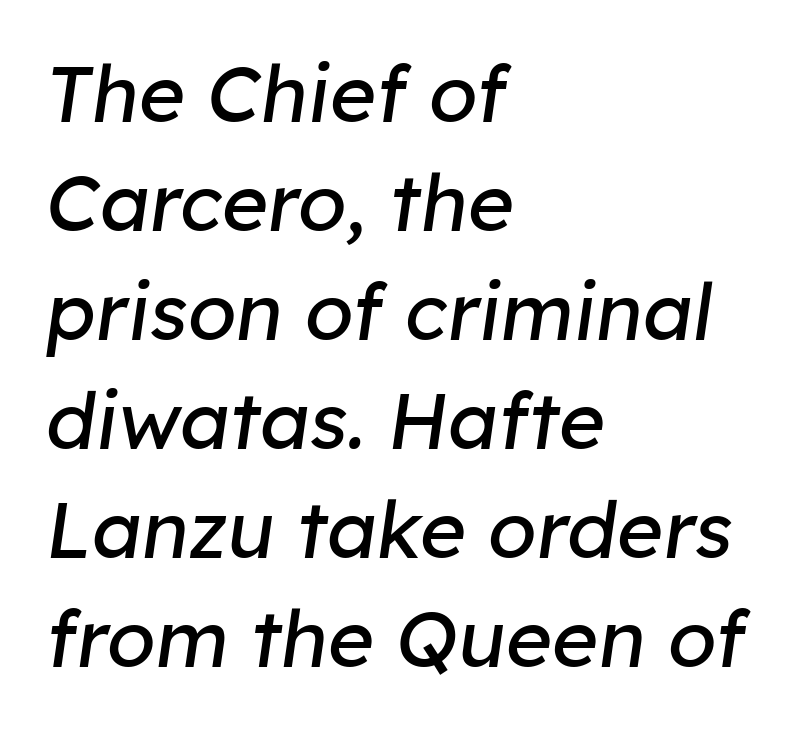
Q: Is the text bold? A: No.
Q: Is the text italic (slanted)? A: Yes, it leans right by about 8 degrees.
Q: Is the text underlined? A: No.
Q: How is the paragraph aligned? A: Left-aligned.
Q: Is the spacing between letters normal or unusually wide? A: Normal.
Q: Is the spacing between lines tight, normal or loose? A: Normal.
Q: Width (condensed, normal, or wide)? A: Normal.
Q: Stroke contrast? A: Low.
Q: x-height? A: Medium.
Q: Monospaced? A: No.
